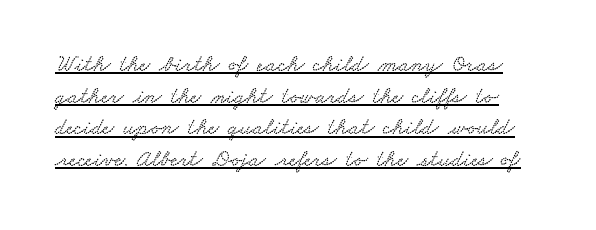
The image shows 23 px text type; set normal line spacing (1.38x), normal letter spacing, underlined.
